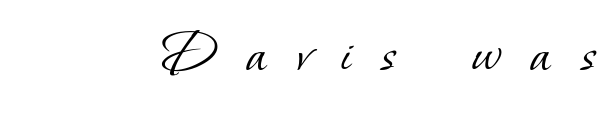
{"serif": "yes", "bold": "no", "weight": "light", "width": "normal", "stroke_contrast": "low", "x_height": "small", "monospaced": "no", "underline": "no", "letter_spacing": "wide", "letter_spacing_em": 0.49, "glyph_px": 62}
